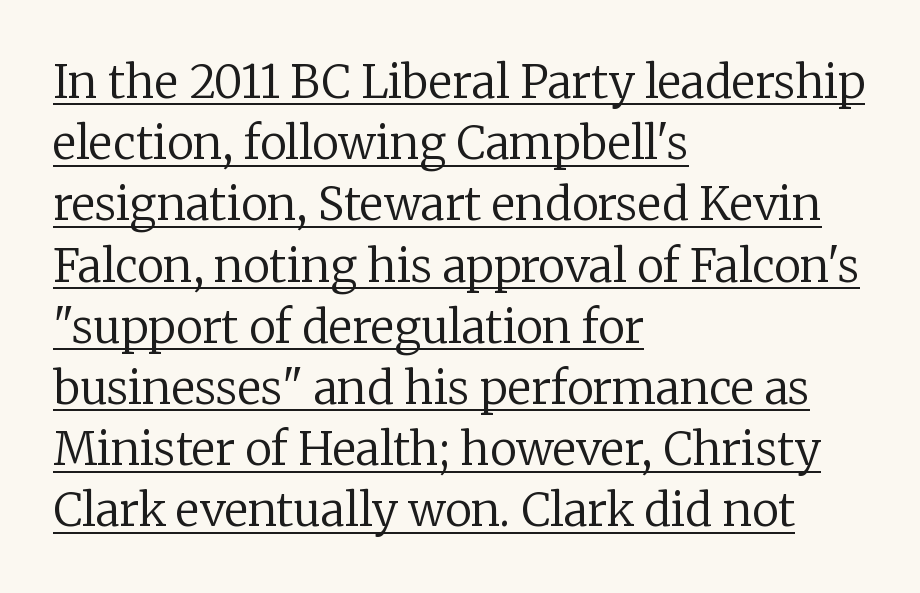
Q: Is the text bold? A: No.
Q: Is the text italic (slanted)? A: No, it is upright.
Q: Is the typeface a serif or a sans-serif typeface? A: Serif.
Q: Is the text underlined? A: Yes.
Q: How is the paragraph aligned? A: Left-aligned.
Q: Is the spacing between letters normal or unusually wide? A: Normal.
Q: Is the spacing between lines tight, normal or loose? A: Normal.
Q: Width (condensed, normal, or wide)? A: Normal.
Q: Stroke contrast? A: Low.
Q: x-height? A: Medium.
Q: Monospaced? A: No.
